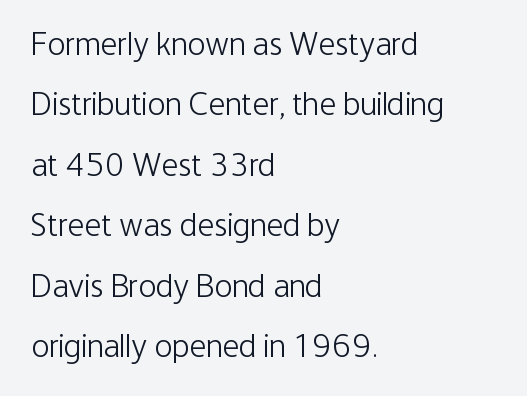
Q: Is the text bold? A: No.
Q: Is the text italic (slanted)? A: No, it is upright.
Q: Is the typeface a serif or a sans-serif typeface? A: Sans-serif.
Q: Is the text underlined? A: No.
Q: How is the paragraph aligned? A: Left-aligned.
Q: Is the spacing between letters normal or unusually wide? A: Normal.
Q: Width (condensed, normal, or wide)? A: Condensed.
Q: Stroke contrast? A: Low.
Q: x-height? A: Medium.
Q: Monospaced? A: No.
